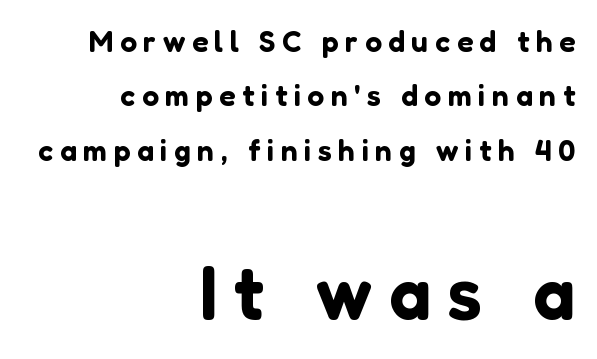
The image shows 75 px sans-serif type, upright; set right-aligned, line spacing 1.81x, unusually wide letter spacing (+0.22 em), not underlined; the second (bottom) block is 2.5x larger; low stroke contrast and a medium x-height.
